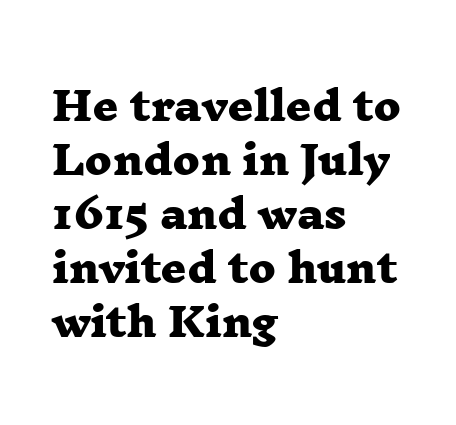
A serif font was chosen for this passage. The rendering keeps characters at their native spacing. Students, this is bold: see how much ink each stroke carries. Where is the straight margin? On the left. Notice how descenders clear the ascenders below comfortably — that's standard leading. The area under the type is left untouched.
